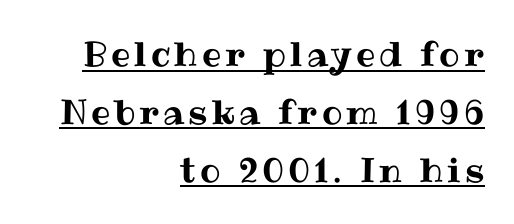
Descenders here cross a horizontal rule under the line. Quick note: interline space is typical. The text block is weighted toward the right margin, trailing off unevenly leftward. The typography opts for an upright posture over an oblique one. The letters advance in unequal steps, a hallmark of proportional type.
